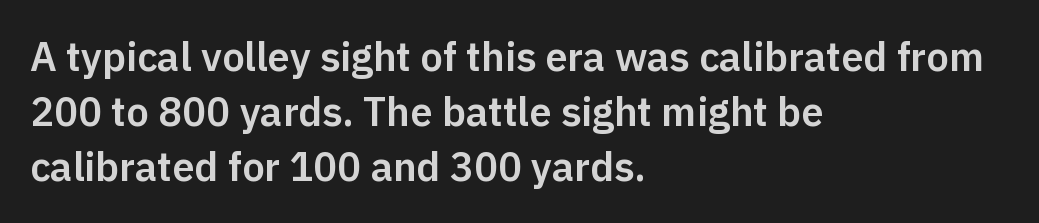
Q: Is the text italic (slanted)? A: No, it is upright.
Q: Is the typeface a serif or a sans-serif typeface? A: Sans-serif.
Q: Is the text underlined? A: No.
Q: How is the paragraph aligned? A: Left-aligned.
Q: Is the spacing between letters normal or unusually wide? A: Normal.
Q: Is the spacing between lines tight, normal or loose? A: Normal.
Q: Width (condensed, normal, or wide)? A: Normal.
Q: Stroke contrast? A: Low.
Q: x-height? A: Medium.
Q: Monospaced? A: No.
